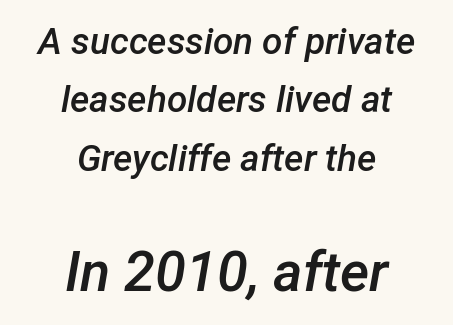
Q: Is the text bold? A: Semi-bold.
Q: Is the text italic (slanted)? A: Yes, it leans right by about 12 degrees.
Q: Is the text underlined? A: No.
Q: How is the paragraph aligned? A: Centered.
Q: Is the spacing between letters normal or unusually wide? A: Normal.
Q: Is the spacing between lines tight, normal or loose? A: Normal.
Q: Which block of text is set in a larger size, the first (top) or the second (bottom)? A: The second (bottom) one.
Q: Width (condensed, normal, or wide)? A: Normal.
Q: Stroke contrast? A: Low.
Q: x-height? A: Medium.
Q: Monospaced? A: No.
